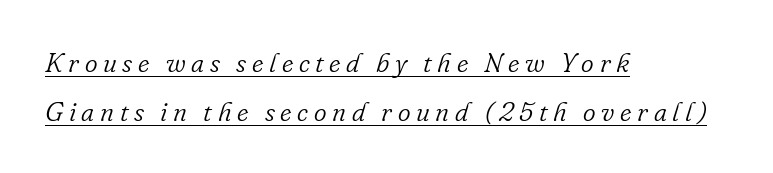
Letter spacing: wide. The specimen includes a rule beneath the text block's lines. Does the copy run flush right? No — it runs flush left. The typeface has the unassuming heft of standard copy or less. There's an unmistakable incline to the writing here.
